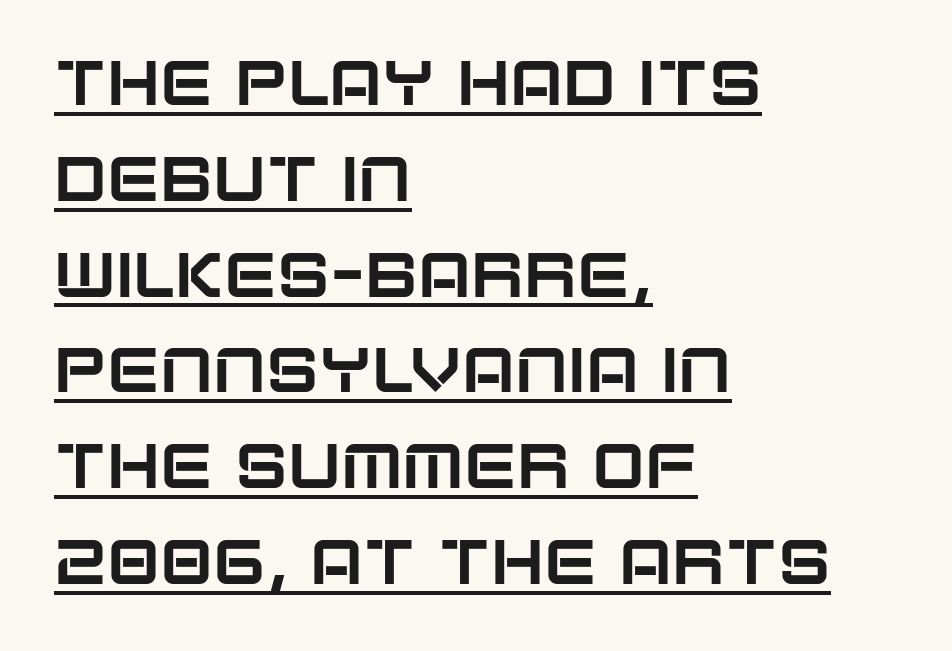
Q: Is the text italic (slanted)? A: No, it is upright.
Q: Is the typeface a serif or a sans-serif typeface? A: Sans-serif.
Q: Is the text underlined? A: Yes.
Q: How is the paragraph aligned? A: Left-aligned.
Q: Is the spacing between letters normal or unusually wide? A: Normal.
Q: Is the spacing between lines tight, normal or loose? A: Normal.
Q: Width (condensed, normal, or wide)? A: Normal.
Q: Stroke contrast? A: Low.
Q: x-height? A: Large.
Q: Monospaced? A: No.
